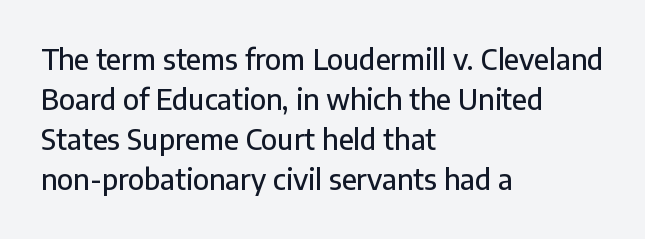
Note: no serifs on the glyphs. Looks like regular typesetting: each glyph gets only the width it needs. This rendering leaves character spacing at its baseline value. The gap between lines stays unmarked. No italicization has been applied; the sample stays upright. Vertical spacing — default.
